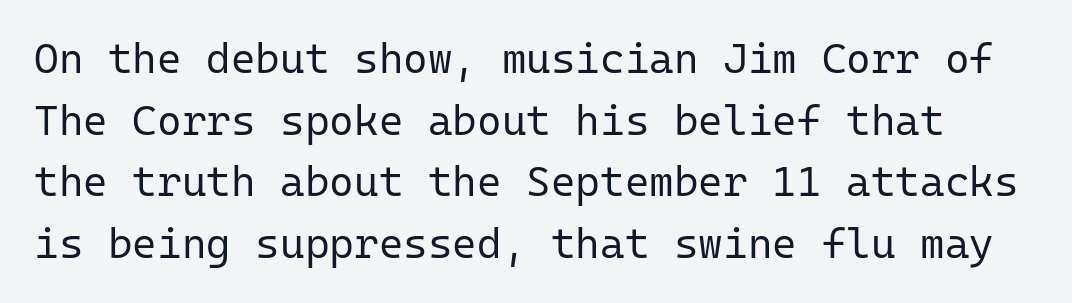
The image shows 42 px regular-weight sans-serif type, upright, monospaced; set normal line spacing (1.47x), normal letter spacing, not underlined; low stroke contrast and a medium x-height.
